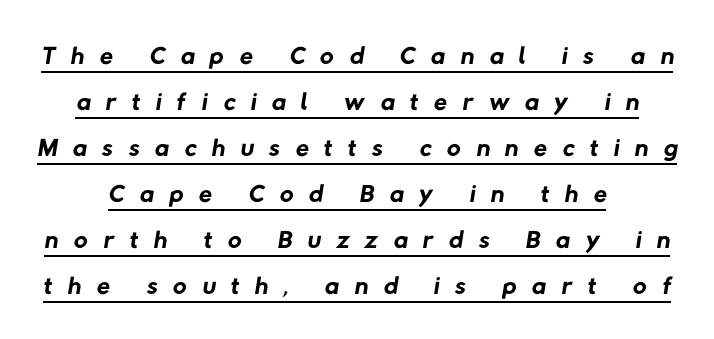
The image shows 38 px regular-weight sans-serif type; set line spacing 1.21x, unusually wide letter spacing (+0.41 em), underlined; low stroke contrast and a medium x-height.
